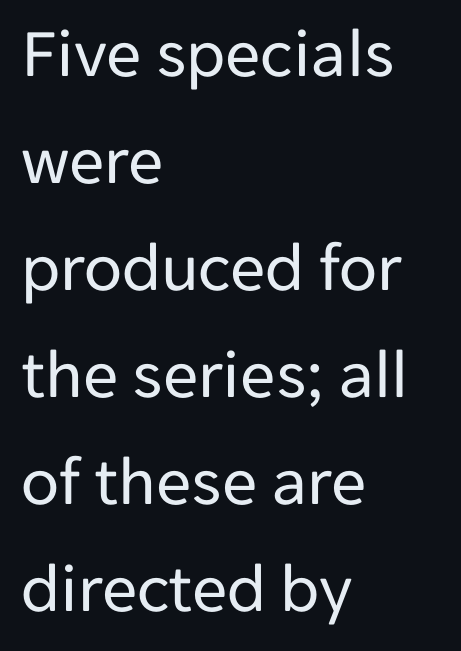
Q: Is the text bold? A: No.
Q: Is the text italic (slanted)? A: No, it is upright.
Q: Is the typeface a serif or a sans-serif typeface? A: Sans-serif.
Q: Is the text underlined? A: No.
Q: How is the paragraph aligned? A: Left-aligned.
Q: Is the spacing between letters normal or unusually wide? A: Normal.
Q: Is the spacing between lines tight, normal or loose? A: Normal.
Q: Width (condensed, normal, or wide)? A: Normal.
Q: Stroke contrast? A: Low.
Q: x-height? A: Medium.
Q: Monospaced? A: No.
